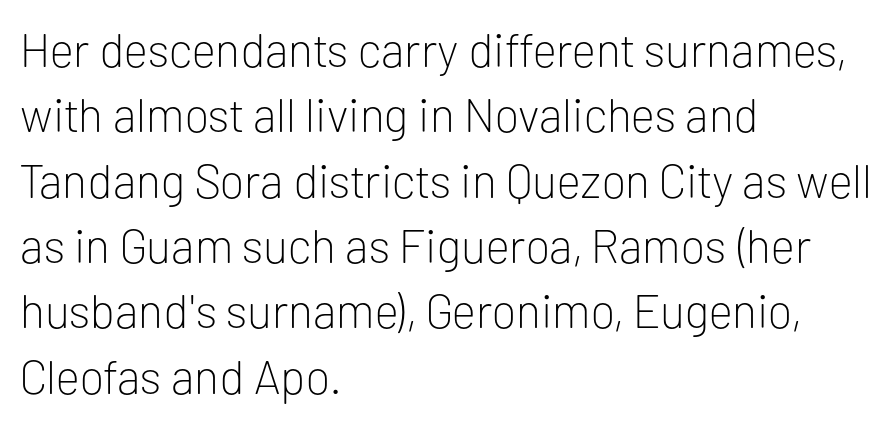
Q: Is the text bold? A: No.
Q: Is the text italic (slanted)? A: No, it is upright.
Q: Is the typeface a serif or a sans-serif typeface? A: Sans-serif.
Q: Is the text underlined? A: No.
Q: How is the paragraph aligned? A: Left-aligned.
Q: Is the spacing between letters normal or unusually wide? A: Normal.
Q: Is the spacing between lines tight, normal or loose? A: Normal.
Q: Width (condensed, normal, or wide)? A: Normal.
Q: Stroke contrast? A: Low.
Q: x-height? A: Medium.
Q: Monospaced? A: No.
